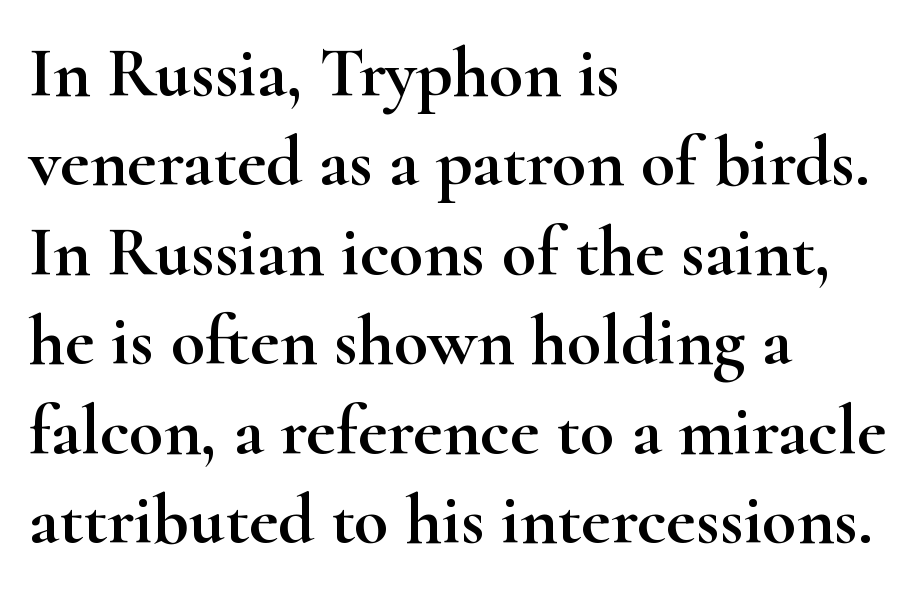
The image shows 71 px wide serif type, upright; set left-aligned, normal line spacing (1.26x), normal letter spacing, not underlined; high stroke contrast and a small x-height.
